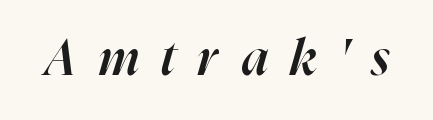
Q: Is the text bold? A: Semi-bold.
Q: Is the text italic (slanted)? A: Yes, it leans right by about 16 degrees.
Q: Is the text underlined? A: No.
Q: Is the spacing between letters normal or unusually wide? A: Unusually wide.
Q: Width (condensed, normal, or wide)? A: Normal.
Q: Stroke contrast? A: High.
Q: x-height? A: Medium.
Q: Monospaced? A: No.
